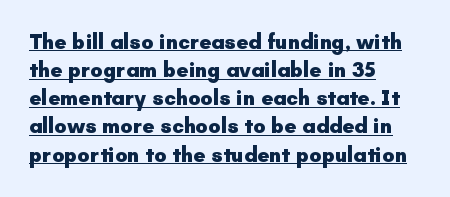
{"italic": "no", "bold": "yes", "underline": "yes", "align": "left", "line_spacing": "normal", "line_spacing_ratio": 1.34, "letter_spacing": "normal", "letter_spacing_em": 0.0, "glyph_px": 21}
